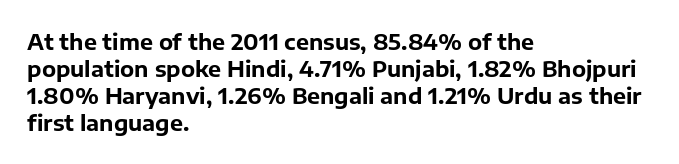
The image shows 22 px bold type, upright; set left-aligned, line spacing 1.23x, normal letter spacing, not underlined.
